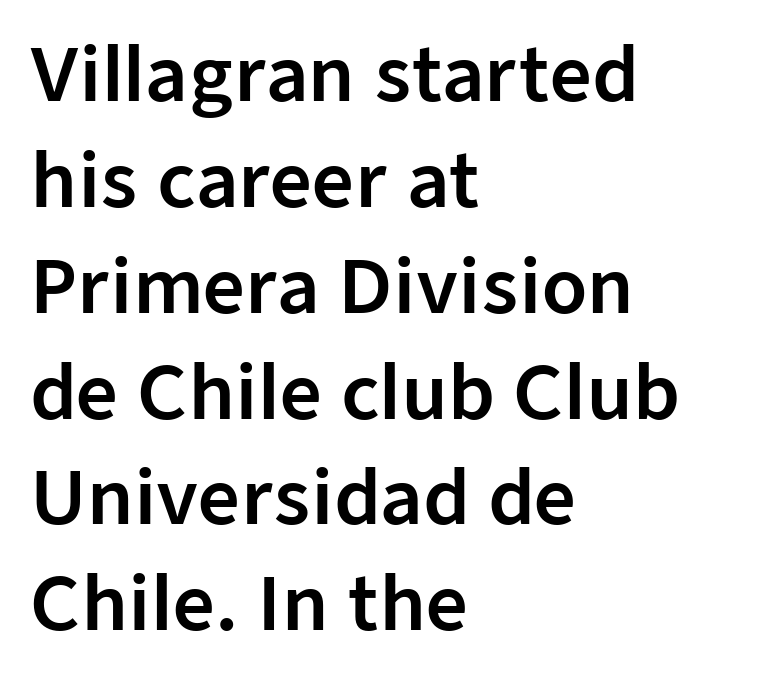
No word sits above an underline. Nobody touched the tracking dial on this one. Is the block centered? No — it sits flush against the left margin. Serifs: no, the terminals of the letterforms are clean. The letters advance in unequal steps, a hallmark of proportional type. If you drew a line through each stem, it would be perfectly vertical.
